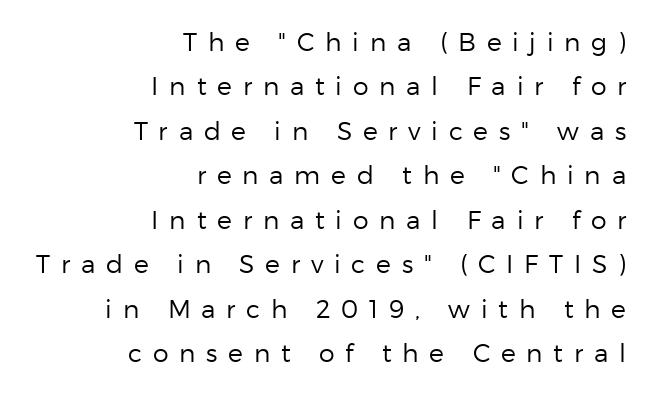
The image shows 25 px text type, upright; set right-aligned, line spacing 1.78x, unusually wide letter spacing (+0.43 em), not underlined.
